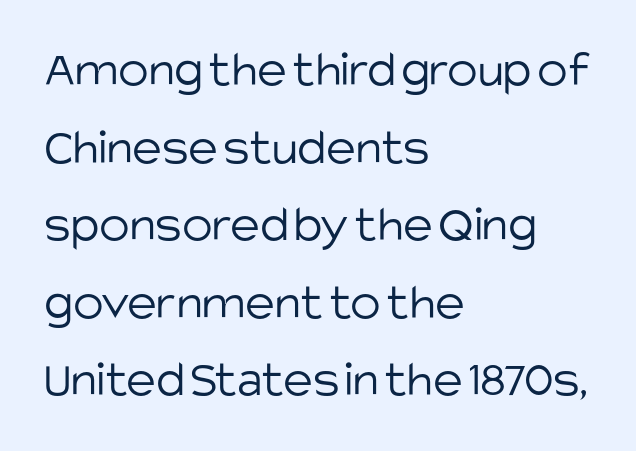
Has an underline been added? It has not. Typographically, this falls in the sans-serif category. A typesetter would call this proportional, since set widths differ per character. Is this a heavy cut? Hardly; it is regular or lighter. The axis of the letterforms is exactly vertical. The ragged edge is on the right, which tells us the setting is flush left.
